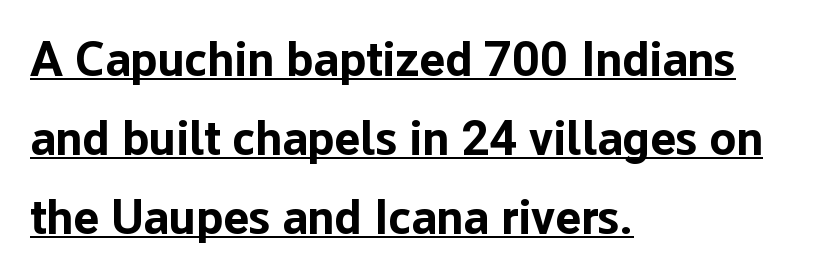
Q: Is the text bold? A: Yes.
Q: Is the text italic (slanted)? A: No, it is upright.
Q: Is the typeface a serif or a sans-serif typeface? A: Sans-serif.
Q: Is the text underlined? A: Yes.
Q: How is the paragraph aligned? A: Left-aligned.
Q: Is the spacing between letters normal or unusually wide? A: Normal.
Q: Is the spacing between lines tight, normal or loose? A: Normal.
Q: Width (condensed, normal, or wide)? A: Normal.
Q: Stroke contrast? A: Low.
Q: x-height? A: Medium.
Q: Monospaced? A: No.
